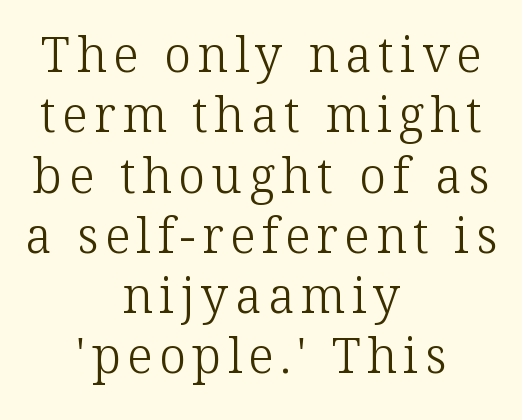
{"serif": "yes", "italic": "no", "bold": "no", "weight": "light", "width": "normal", "stroke_contrast": "low", "x_height": "medium", "monospaced": "no", "underline": "no", "align": "center", "line_spacing_ratio": 1.23, "glyph_px": 49}
